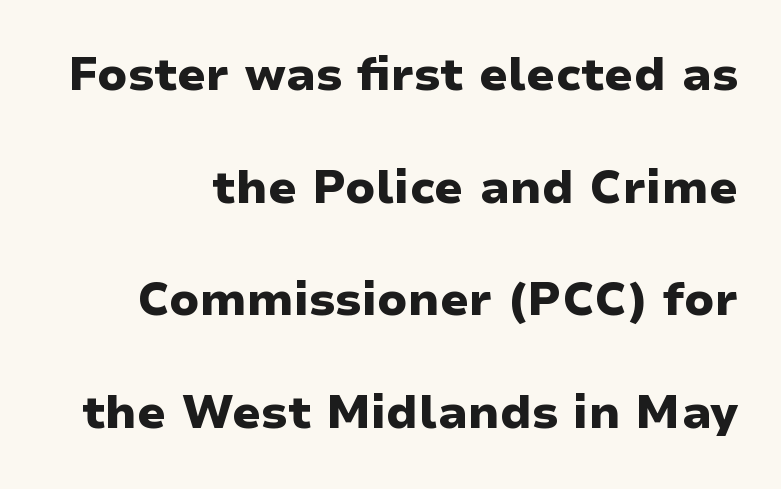
The image shows 46 px heavy, wide sans-serif type, upright; set right-aligned, loose line spacing (2.45x), normal letter spacing, not underlined; low stroke contrast and a medium x-height.
